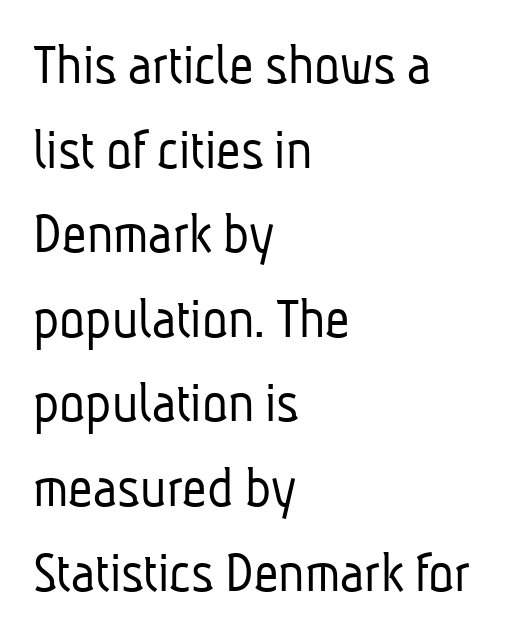
The image shows 60 px light, condensed sans-serif type; set left-aligned, normal line spacing (1.41x), normal letter spacing, not underlined; low stroke contrast and a medium x-height.
